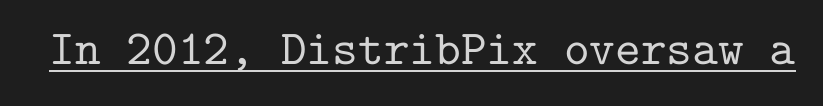
{"serif": "yes", "italic": "no", "width": "normal", "stroke_contrast": "low", "x_height": "medium", "monospaced": "yes", "underline": "yes", "letter_spacing": "normal", "letter_spacing_em": 0.0, "glyph_px": 49}
